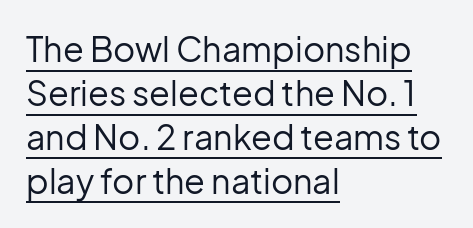
Q: Is the text bold? A: No.
Q: Is the text italic (slanted)? A: No, it is upright.
Q: Is the typeface a serif or a sans-serif typeface? A: Sans-serif.
Q: Is the text underlined? A: Yes.
Q: How is the paragraph aligned? A: Left-aligned.
Q: Is the spacing between letters normal or unusually wide? A: Normal.
Q: Is the spacing between lines tight, normal or loose? A: Normal.
Q: Width (condensed, normal, or wide)? A: Normal.
Q: Stroke contrast? A: Low.
Q: x-height? A: Medium.
Q: Monospaced? A: No.
